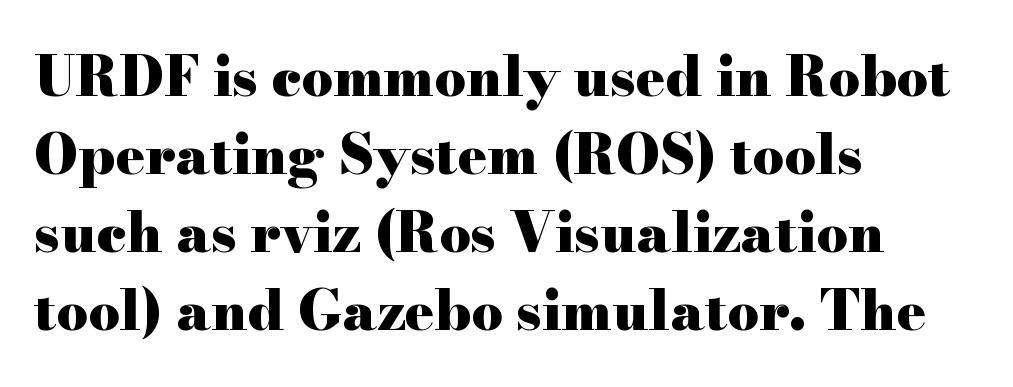
Q: Is the text bold? A: Yes.
Q: Is the text italic (slanted)? A: No, it is upright.
Q: Is the typeface a serif or a sans-serif typeface? A: Serif.
Q: Is the text underlined? A: No.
Q: How is the paragraph aligned? A: Left-aligned.
Q: Is the spacing between letters normal or unusually wide? A: Normal.
Q: Is the spacing between lines tight, normal or loose? A: Normal.
Q: Width (condensed, normal, or wide)? A: Wide.
Q: Stroke contrast? A: High.
Q: x-height? A: Small.
Q: Monospaced? A: No.
